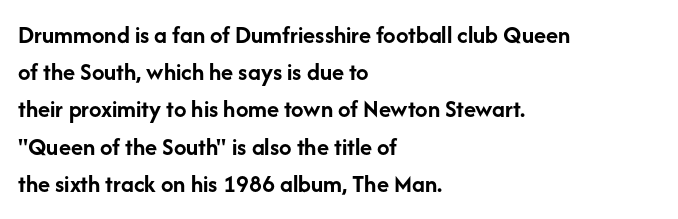
Italic: no, the glyphs are upright roman. Weight: bold. A typesetter would call this zero additional tracking. Does the copy run flush right? No — it runs flush left. In terms of leading, this rendering sits right in the middle. Quick note: underline off.
